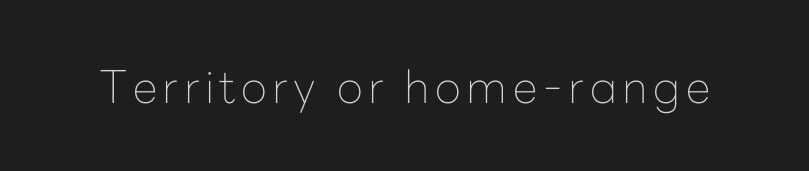
Q: Is the text bold? A: No.
Q: Is the text italic (slanted)? A: No, it is upright.
Q: Is the typeface a serif or a sans-serif typeface? A: Sans-serif.
Q: Is the text underlined? A: No.
Q: Width (condensed, normal, or wide)? A: Normal.
Q: Stroke contrast? A: Low.
Q: x-height? A: Medium.
Q: Monospaced? A: No.
